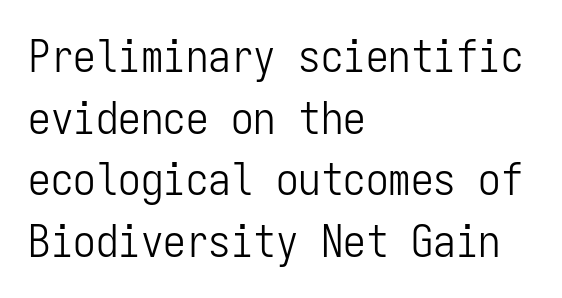
The image shows 45 px light, condensed sans-serif type, upright, monospaced; set left-aligned, normal line spacing (1.37x), normal letter spacing, not underlined; low stroke contrast and a medium x-height.
